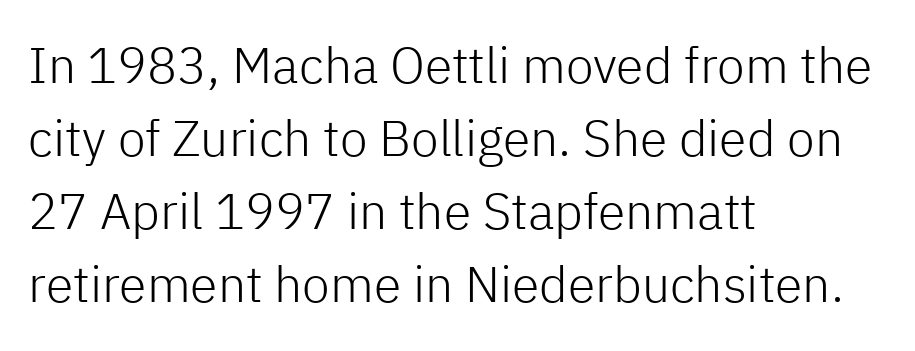
The image shows 50 px light sans-serif type, upright; set left-aligned, normal line spacing (1.46x), normal letter spacing, not underlined; low stroke contrast and a medium x-height.
